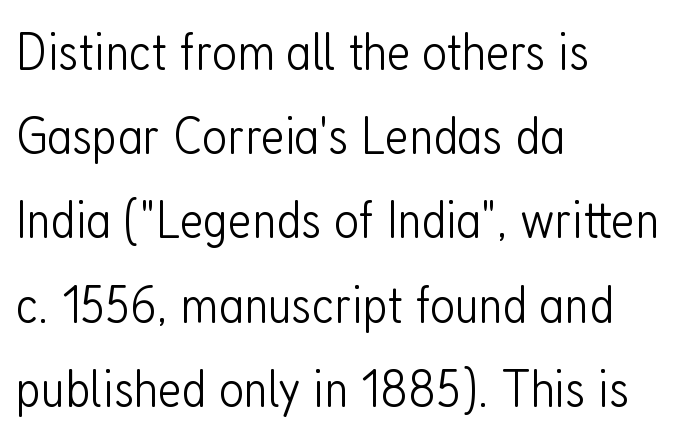
The image shows 54 px light, condensed sans-serif type, upright; set left-aligned, normal line spacing (1.56x), normal letter spacing, not underlined; low stroke contrast and a medium x-height.
